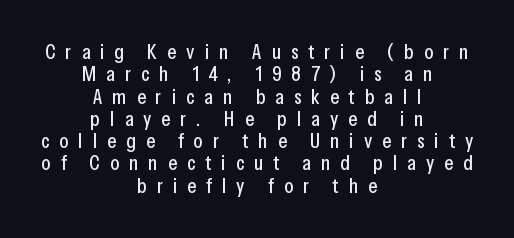
{"italic": "no", "underline": "no", "align": "center", "line_spacing": "tight", "line_spacing_ratio": 1.06, "letter_spacing": "wide", "letter_spacing_em": 0.48, "glyph_px": 21}
